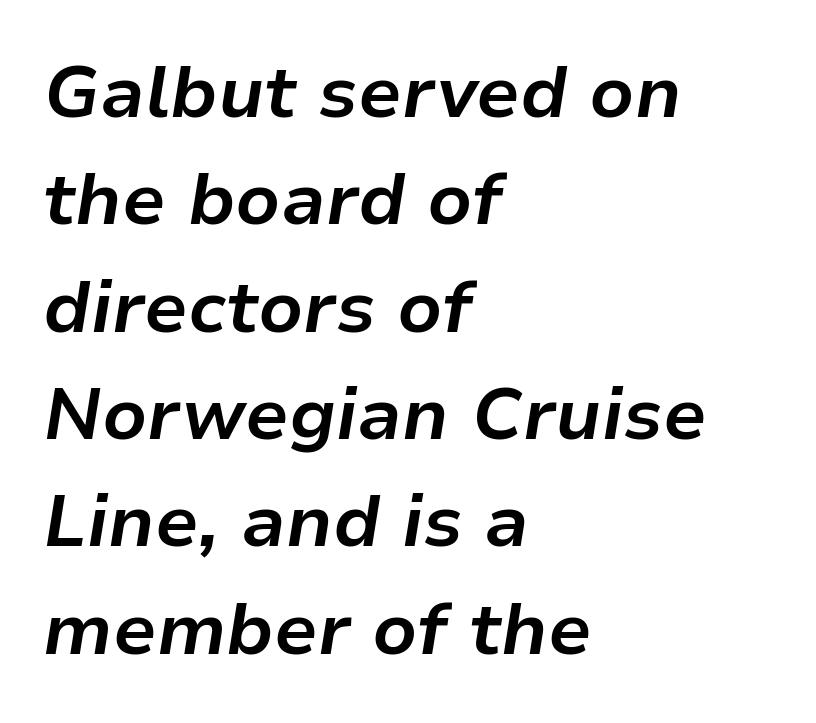
The image shows 73 px bold type, italic (leaning right); set left-aligned, normal line spacing (1.47x), normal letter spacing, not underlined; low stroke contrast and a medium x-height.
